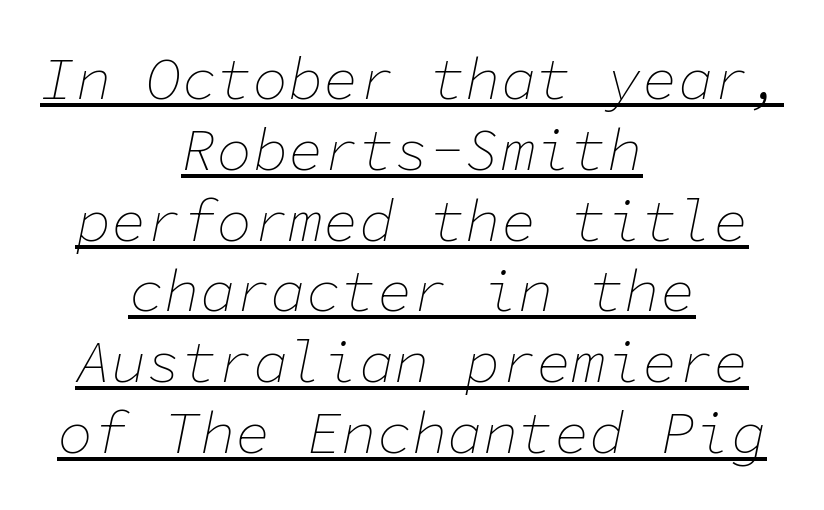
The image shows 59 px thin type, italic (leaning right), monospaced; set centered, line spacing 1.2x, normal letter spacing, underlined; low stroke contrast and a medium x-height.
